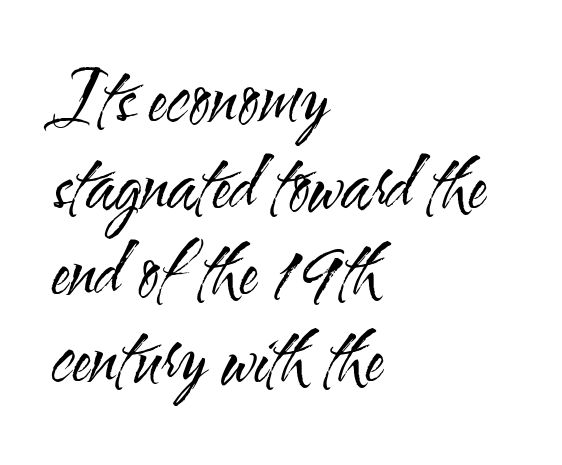
Q: Is the text bold? A: No.
Q: Is the text italic (slanted)? A: Yes.
Q: Is the typeface a serif or a sans-serif typeface? A: Sans-serif.
Q: Is the text underlined? A: No.
Q: How is the paragraph aligned? A: Left-aligned.
Q: Is the spacing between letters normal or unusually wide? A: Normal.
Q: Width (condensed, normal, or wide)? A: Condensed.
Q: Stroke contrast? A: Medium.
Q: x-height? A: Small.
Q: Monospaced? A: No.
